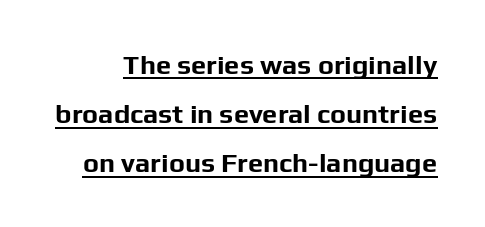
Q: Is the text bold? A: Yes.
Q: Is the text italic (slanted)? A: No, it is upright.
Q: Is the text underlined? A: Yes.
Q: Is the spacing between letters normal or unusually wide? A: Normal.
